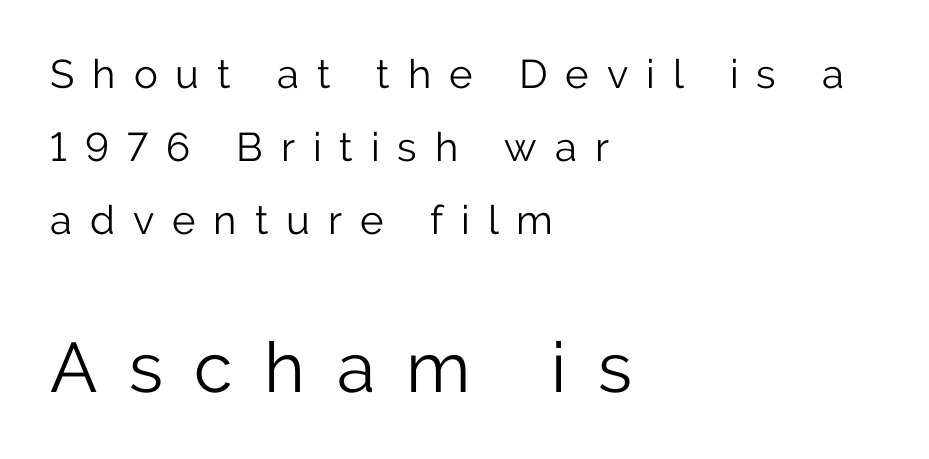
Q: Is the text bold? A: No.
Q: Is the text italic (slanted)? A: No, it is upright.
Q: Is the typeface a serif or a sans-serif typeface? A: Sans-serif.
Q: Is the text underlined? A: No.
Q: How is the paragraph aligned? A: Left-aligned.
Q: Is the spacing between letters normal or unusually wide? A: Unusually wide.
Q: Which block of text is set in a larger size, the first (top) or the second (bottom)? A: The second (bottom) one.
Q: Width (condensed, normal, or wide)? A: Normal.
Q: Stroke contrast? A: Low.
Q: x-height? A: Medium.
Q: Monospaced? A: No.
